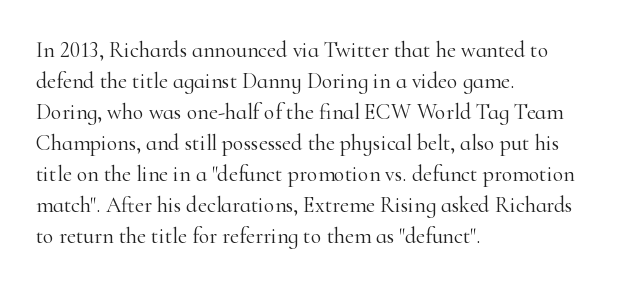
{"italic": "no", "bold": "no", "underline": "no", "align": "left", "line_spacing": "normal", "line_spacing_ratio": 1.41, "letter_spacing": "normal", "letter_spacing_em": 0.0, "glyph_px": 22}
